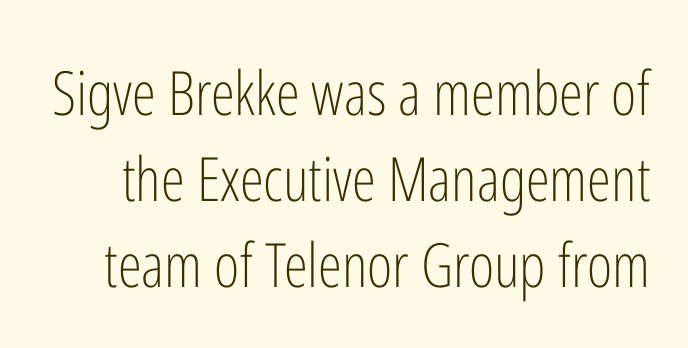
Q: Is the text bold? A: No.
Q: Is the text italic (slanted)? A: No, it is upright.
Q: Is the typeface a serif or a sans-serif typeface? A: Sans-serif.
Q: Is the text underlined? A: No.
Q: Is the spacing between letters normal or unusually wide? A: Normal.
Q: Is the spacing between lines tight, normal or loose? A: Normal.
Q: Width (condensed, normal, or wide)? A: Condensed.
Q: Stroke contrast? A: Low.
Q: x-height? A: Medium.
Q: Monospaced? A: No.
